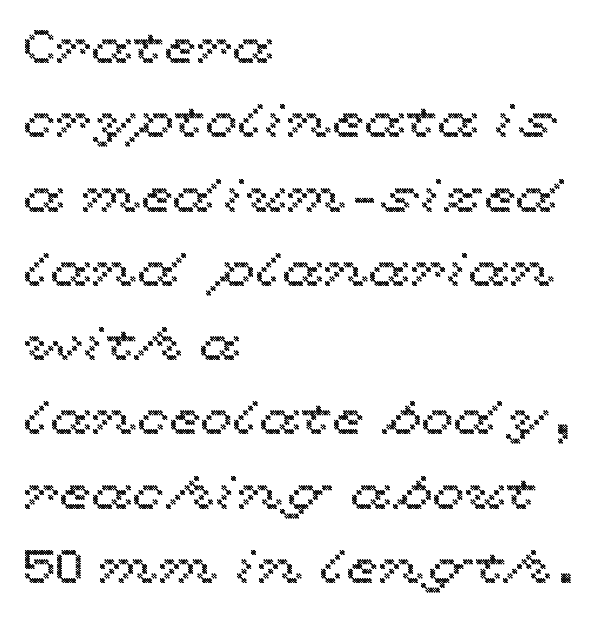
{"width": "wide", "x_height": "medium", "monospaced": "no", "underline": "no", "align": "left", "line_spacing": "normal", "line_spacing_ratio": 1.58, "letter_spacing": "normal", "letter_spacing_em": 0.0, "glyph_px": 47}
